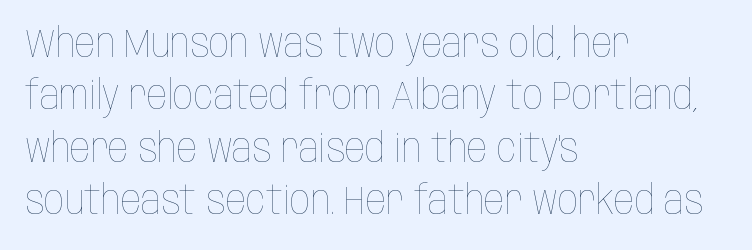
The image shows 40 px thin, condensed type, upright; set left-aligned, normal line spacing (1.31x), normal letter spacing, not underlined; low stroke contrast and a large x-height.
